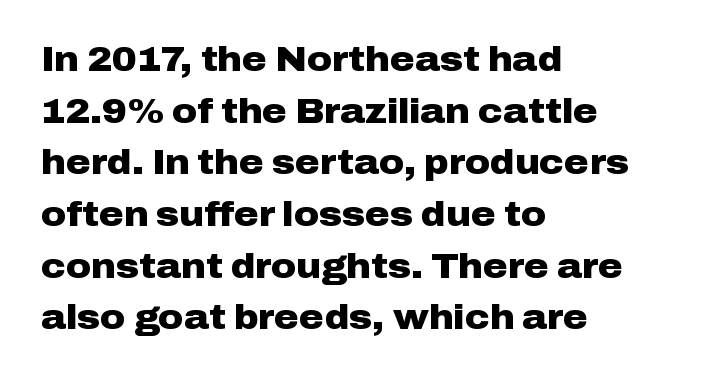
The font is running at its bold setting. Grotesque or geometric, the face here clearly has no serifs. This is the regular roman posture of the typeface. A student would call this left alignment; a typographer would say flush left, rag right.
